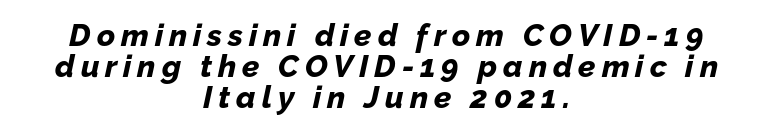
The image shows 31 px bold type, italic (leaning right); set centered, tight line spacing (1.0x), not underlined; low stroke contrast and a medium x-height.
